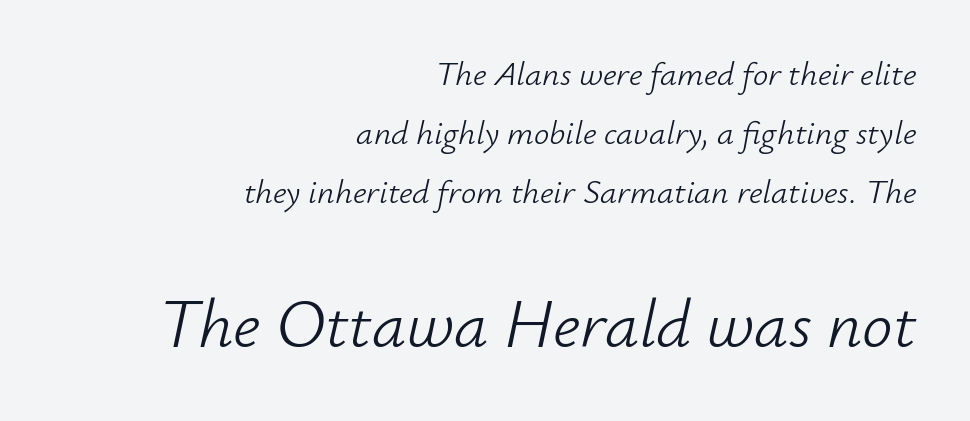
Q: Is the text bold? A: No.
Q: Is the text italic (slanted)? A: Yes, it leans right by about 12 degrees.
Q: Is the text underlined? A: No.
Q: How is the paragraph aligned? A: Right-aligned.
Q: Is the spacing between letters normal or unusually wide? A: Normal.
Q: Which block of text is set in a larger size, the first (top) or the second (bottom)? A: The second (bottom) one.
Q: Width (condensed, normal, or wide)? A: Normal.
Q: Stroke contrast? A: Low.
Q: x-height? A: Small.
Q: Monospaced? A: No.
